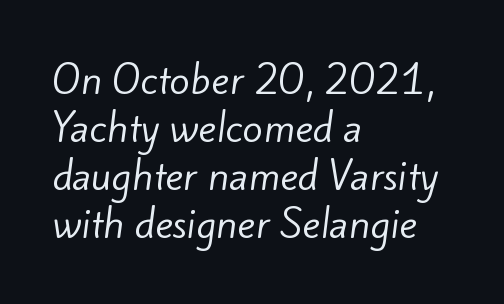
This sample uses a sans-serif face. Each word holds together tightly as a unit, with standard inter-letter gaps. Descenders hang freely into open space. Visually the block forms a straight wall on the left and a jagged coastline on the right. If you measured baseline to baseline, you'd find a middling distance. A typesetter would call this proportional, since set widths differ per character.
